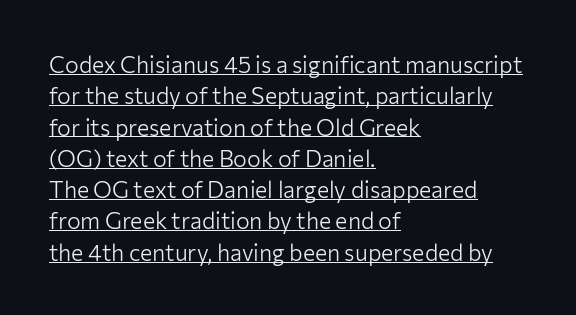
Q: Is the text bold? A: No.
Q: Is the text italic (slanted)? A: No, it is upright.
Q: Is the text underlined? A: Yes.
Q: How is the paragraph aligned? A: Left-aligned.
Q: Is the spacing between letters normal or unusually wide? A: Normal.
Q: Is the spacing between lines tight, normal or loose? A: Normal.
